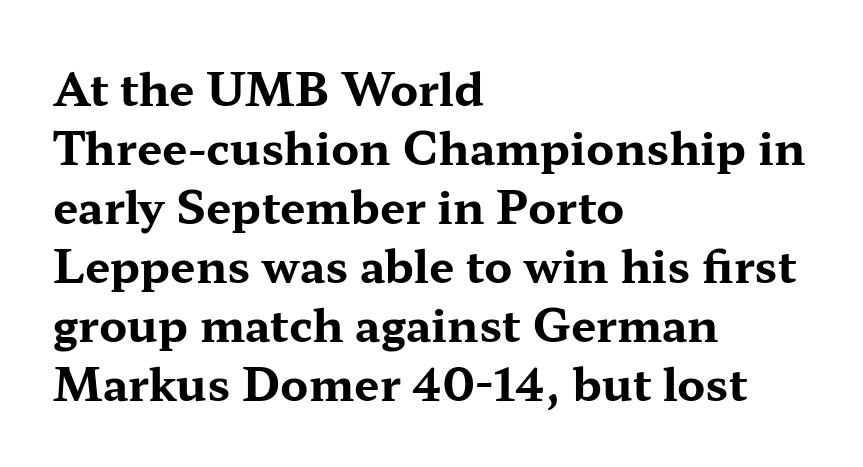
Q: Is the text bold? A: Yes.
Q: Is the text italic (slanted)? A: No, it is upright.
Q: Is the typeface a serif or a sans-serif typeface? A: Serif.
Q: Is the text underlined? A: No.
Q: How is the paragraph aligned? A: Left-aligned.
Q: Is the spacing between letters normal or unusually wide? A: Normal.
Q: Is the spacing between lines tight, normal or loose? A: Normal.
Q: Width (condensed, normal, or wide)? A: Wide.
Q: Stroke contrast? A: Medium.
Q: x-height? A: Medium.
Q: Monospaced? A: No.
